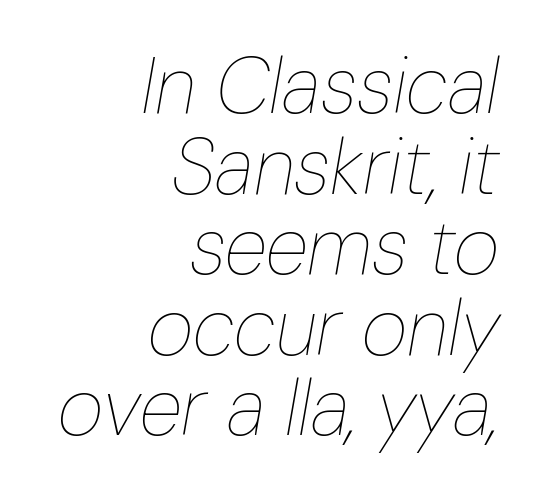
{"italic": "yes", "lean": "right", "slant_degrees": 10, "bold": "no", "weight": "thin", "width": "condensed", "stroke_contrast": "low", "x_height": "medium", "monospaced": "no", "underline": "no", "align": "right", "line_spacing": "tight", "line_spacing_ratio": 1.02, "letter_spacing": "normal", "letter_spacing_em": 0.0, "glyph_px": 79}
